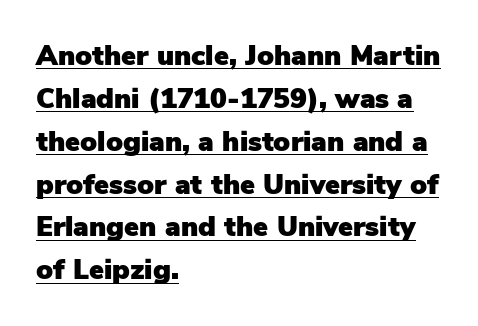
Serifs: no, the terminals of the letterforms are clean. Observe the ordinary spacing: letters are neighbours, not strangers. Varying glyph widths throughout — classic text-font behaviour. Notice how descenders clear the ascenders below comfortably — that's standard leading.
